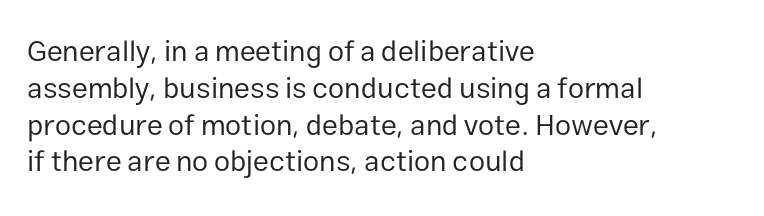
The image shows 29 px regular-weight sans-serif type, upright; set left-aligned, normal line spacing (1.27x), normal letter spacing, not underlined; low stroke contrast and a medium x-height.
